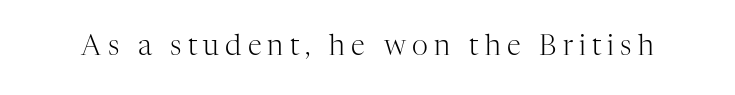
{"serif": "yes", "italic": "no", "bold": "no", "weight": "light", "width": "normal", "stroke_contrast": "high", "x_height": "medium", "monospaced": "no", "underline": "no", "letter_spacing": "wide", "letter_spacing_em": 0.22, "glyph_px": 28}
